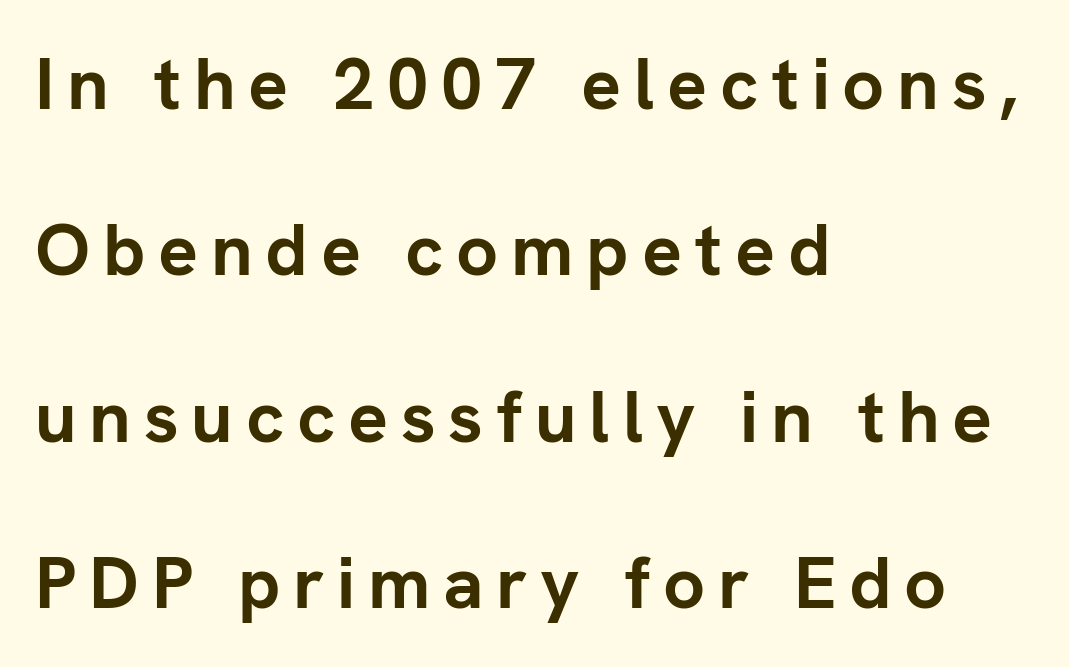
The lines in this sample share a left origin and differ only in where they stop. Look at the bottom of the vertical strokes: they stop flat, with no serifs. Heft: maximum for text — a bold. No word sits above an underline. Italic? Not at all — the glyphs are vertical.
